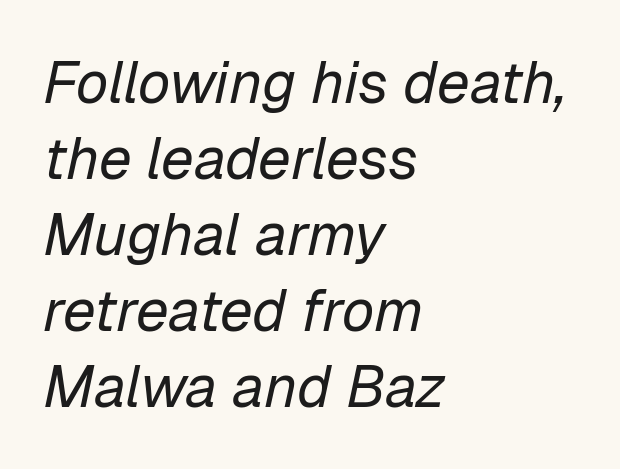
Q: Is the text bold? A: No.
Q: Is the text italic (slanted)? A: Yes, it leans right by about 12 degrees.
Q: Is the text underlined? A: No.
Q: How is the paragraph aligned? A: Left-aligned.
Q: Is the spacing between letters normal or unusually wide? A: Normal.
Q: Is the spacing between lines tight, normal or loose? A: Normal.
Q: Width (condensed, normal, or wide)? A: Normal.
Q: Stroke contrast? A: Low.
Q: x-height? A: Medium.
Q: Monospaced? A: No.
